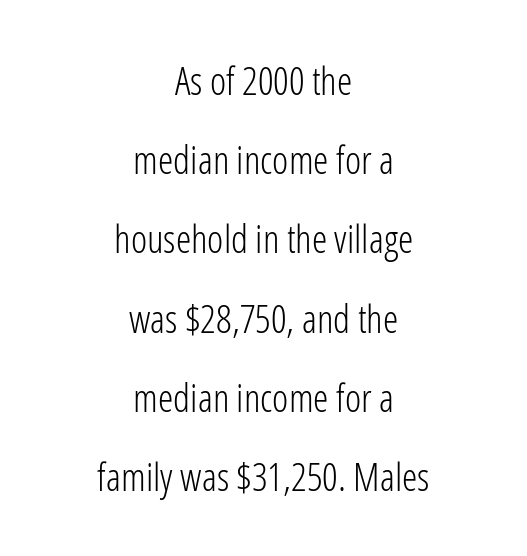
Q: Is the text bold? A: No.
Q: Is the text italic (slanted)? A: No, it is upright.
Q: Is the typeface a serif or a sans-serif typeface? A: Sans-serif.
Q: Is the text underlined? A: No.
Q: How is the paragraph aligned? A: Centered.
Q: Is the spacing between letters normal or unusually wide? A: Normal.
Q: Is the spacing between lines tight, normal or loose? A: Loose.
Q: Width (condensed, normal, or wide)? A: Condensed.
Q: Stroke contrast? A: Low.
Q: x-height? A: Medium.
Q: Monospaced? A: No.
